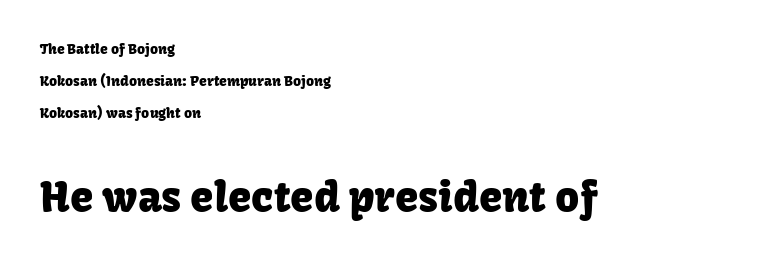
Q: Is the text italic (slanted)? A: No, it is upright.
Q: Is the typeface a serif or a sans-serif typeface? A: Sans-serif.
Q: Is the text underlined? A: No.
Q: How is the paragraph aligned? A: Left-aligned.
Q: Is the spacing between letters normal or unusually wide? A: Normal.
Q: Is the spacing between lines tight, normal or loose? A: Loose.
Q: Which block of text is set in a larger size, the first (top) or the second (bottom)? A: The second (bottom) one.
Q: Width (condensed, normal, or wide)? A: Normal.
Q: Stroke contrast? A: Low.
Q: x-height? A: Medium.
Q: Monospaced? A: No.
